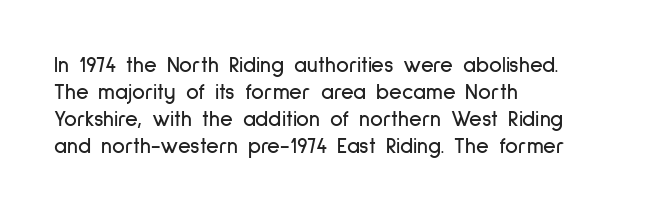
Is the block centered? No — it sits flush against the left margin. Beneath every word, the page is bare. What stands out about the letter spacing? Nothing — it is the standard amount. The lettering stays uniformly vertical, giving the passage a roman look.
